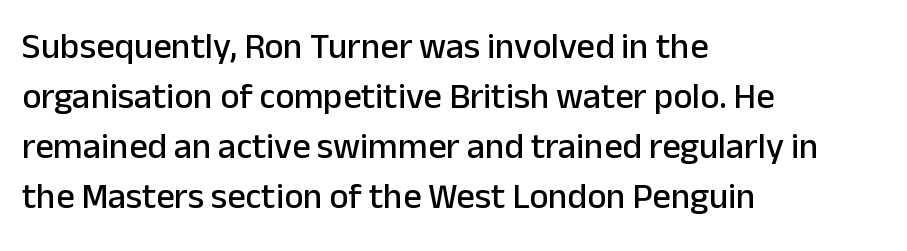
{"serif": "no", "italic": "no", "width": "normal", "stroke_contrast": "low", "x_height": "medium", "monospaced": "no", "underline": "no", "align": "left", "line_spacing": "normal", "line_spacing_ratio": 1.39, "letter_spacing": "normal", "letter_spacing_em": 0.0, "glyph_px": 36}
